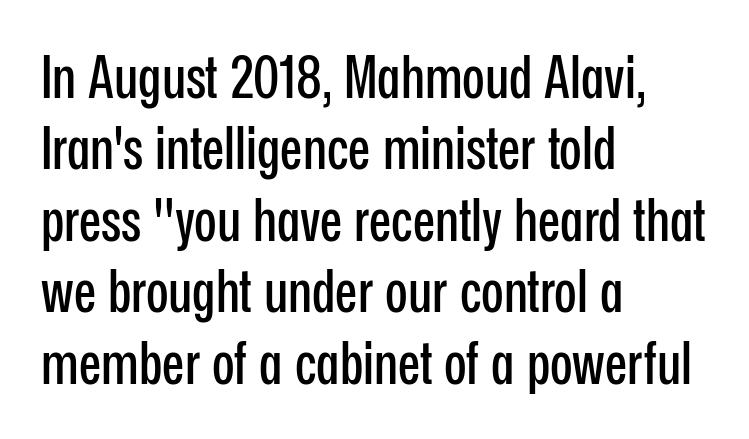
The image shows 59 px condensed sans-serif type, upright; set left-aligned, line spacing 1.21x, normal letter spacing, not underlined; low stroke contrast and a medium x-height.
